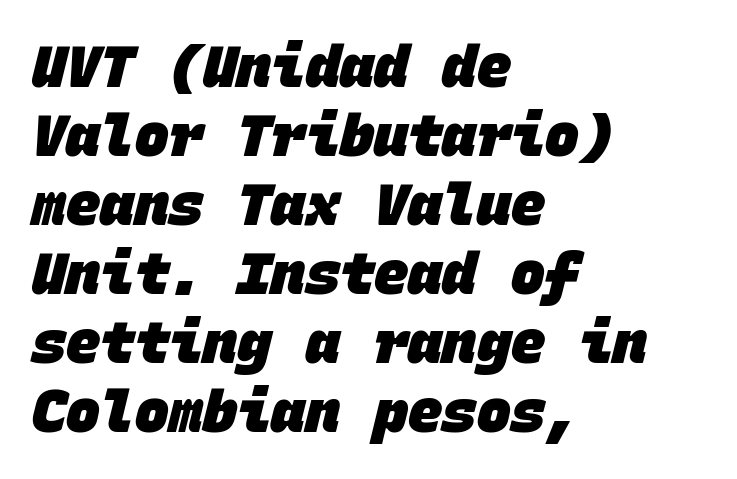
{"serif": "no", "bold": "yes", "weight": "heavy", "width": "normal", "stroke_contrast": "low", "x_height": "large", "monospaced": "yes", "underline": "no", "align": "left", "line_spacing_ratio": 1.21, "letter_spacing": "normal", "letter_spacing_em": 0.0, "glyph_px": 57}
